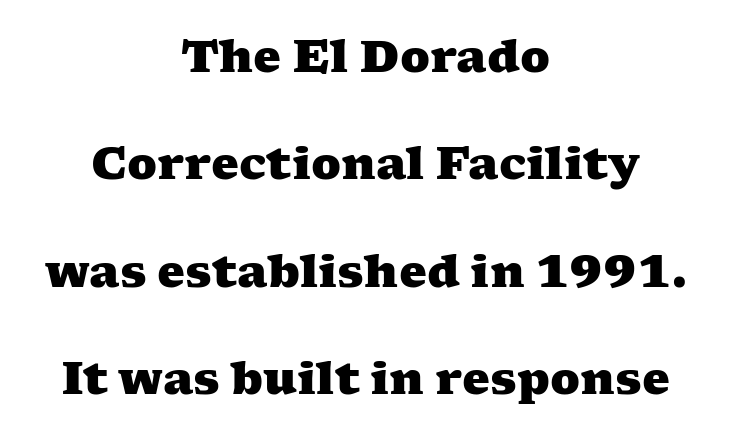
{"serif": "yes", "bold": "yes", "weight": "heavy", "width": "wide", "stroke_contrast": "medium", "x_height": "medium", "monospaced": "no", "underline": "no", "align": "center", "line_spacing": "loose", "line_spacing_ratio": 2.44, "letter_spacing": "normal", "letter_spacing_em": 0.0, "glyph_px": 44}
